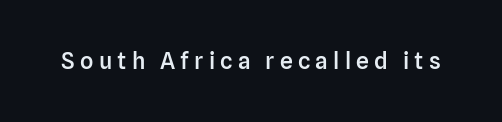
The rendering uses a semibold face; strokes are thickened but not to full bold. In terms of letterspacing, this is a distinctly airy, spread setting. Has an underline been added? It has not. Notice how the stems are strictly vertical — no italics here.
